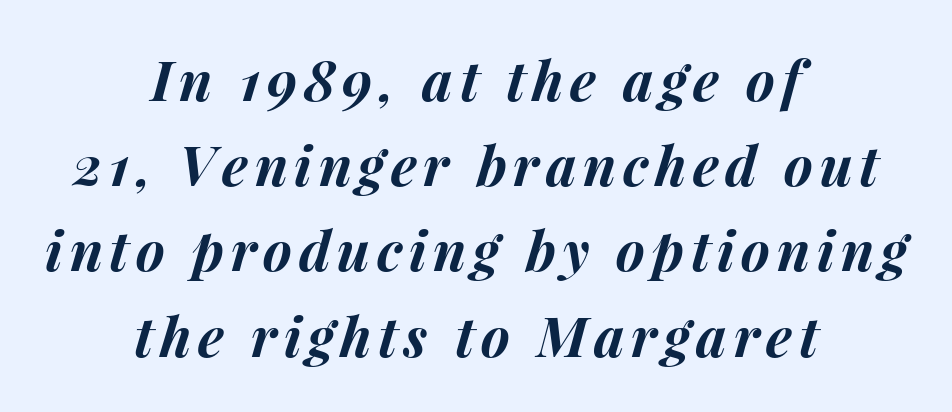
The image shows 55 px bold type, italic (leaning right); set centered, normal line spacing (1.55x), not underlined; medium stroke contrast and a medium x-height.
